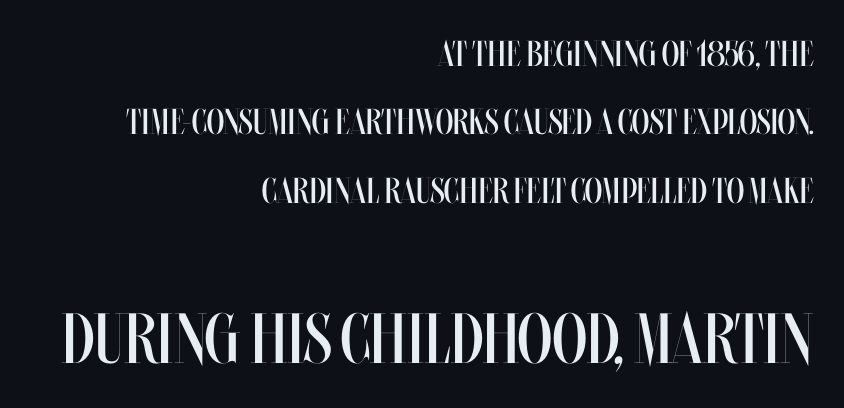
A student would notice the bottom passage is typeset larger than what precedes it. No heavy texture on the line: the type isn't bold. Characters follow at the spacing the type designer built in. The passage shown stacks its lines with a broad gap. The letters stand straight up with perfectly vertical stems.
